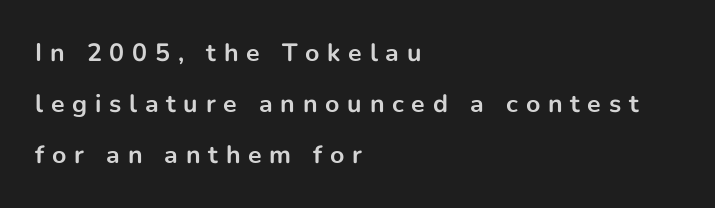
Q: Is the text bold? A: Yes.
Q: Is the text italic (slanted)? A: No, it is upright.
Q: Is the text underlined? A: No.
Q: How is the paragraph aligned? A: Left-aligned.
Q: Is the spacing between letters normal or unusually wide? A: Unusually wide.
Q: Is the spacing between lines tight, normal or loose? A: Loose.
